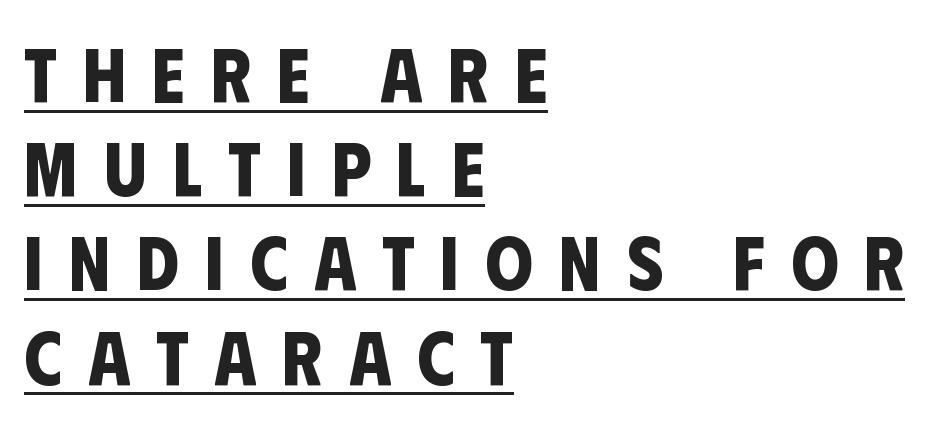
Do the characters align in a grid? No, the font is proportional. Letterform terminals end flat and unadorned throughout the passage. Students, note that the glyphs here are deliberately spaced far apart. The characters look thick and weighty, a clear bold.
